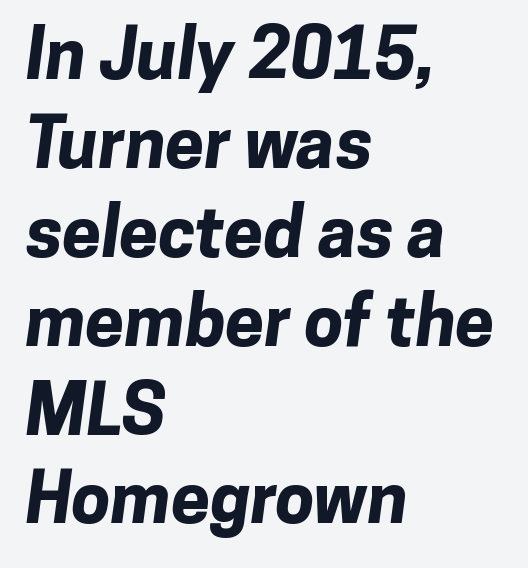
Students, note that the glyphs here touch the page at normal intervals. The letters advance in unequal steps, a hallmark of proportional type. Typeset ragged right — the left edge is the straight one. Nope, no serifs anywhere on these letters. Heft: maximum for text — a bold. The strip under each line holds only bare page.
